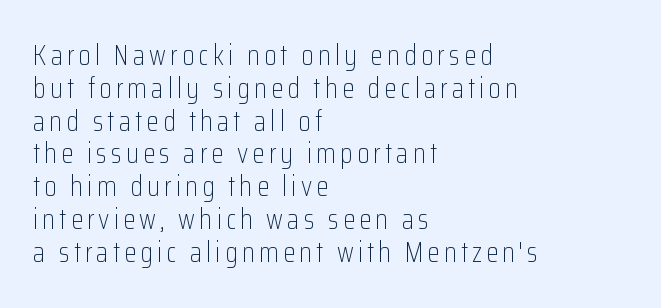
Q: Is the text bold? A: No.
Q: Is the text italic (slanted)? A: No, it is upright.
Q: Is the typeface a serif or a sans-serif typeface? A: Sans-serif.
Q: Is the text underlined? A: No.
Q: How is the paragraph aligned? A: Left-aligned.
Q: Width (condensed, normal, or wide)? A: Condensed.
Q: Stroke contrast? A: Low.
Q: x-height? A: Medium.
Q: Monospaced? A: No.
